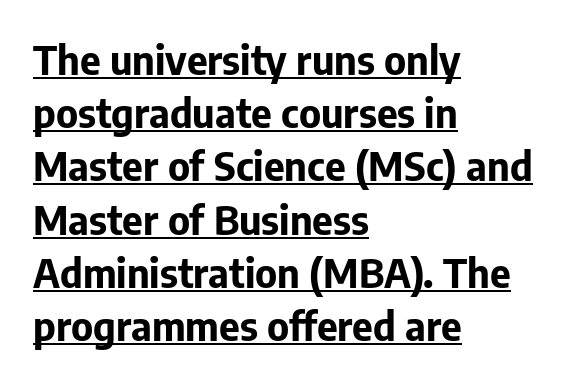
Q: Is the text bold? A: Yes.
Q: Is the text italic (slanted)? A: No, it is upright.
Q: Is the typeface a serif or a sans-serif typeface? A: Sans-serif.
Q: Is the text underlined? A: Yes.
Q: How is the paragraph aligned? A: Left-aligned.
Q: Is the spacing between letters normal or unusually wide? A: Normal.
Q: Is the spacing between lines tight, normal or loose? A: Normal.
Q: Width (condensed, normal, or wide)? A: Normal.
Q: Stroke contrast? A: Low.
Q: x-height? A: Medium.
Q: Monospaced? A: No.
